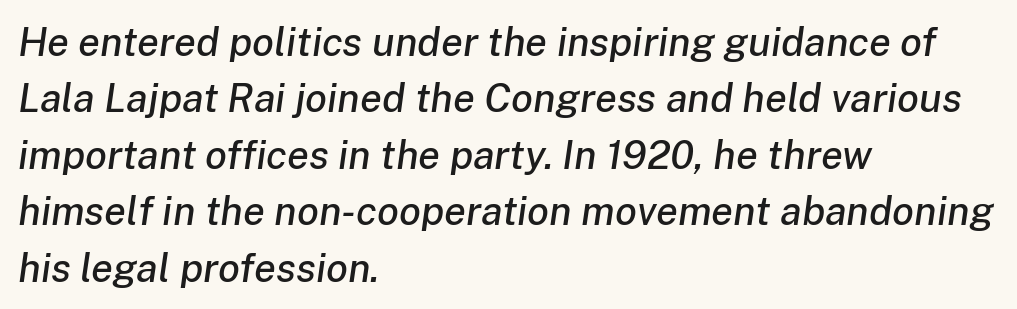
Q: Is the text italic (slanted)? A: Yes, it leans right by about 8 degrees.
Q: Is the text underlined? A: No.
Q: How is the paragraph aligned? A: Left-aligned.
Q: Is the spacing between letters normal or unusually wide? A: Normal.
Q: Is the spacing between lines tight, normal or loose? A: Normal.
Q: Width (condensed, normal, or wide)? A: Normal.
Q: Stroke contrast? A: Low.
Q: x-height? A: Medium.
Q: Monospaced? A: No.
